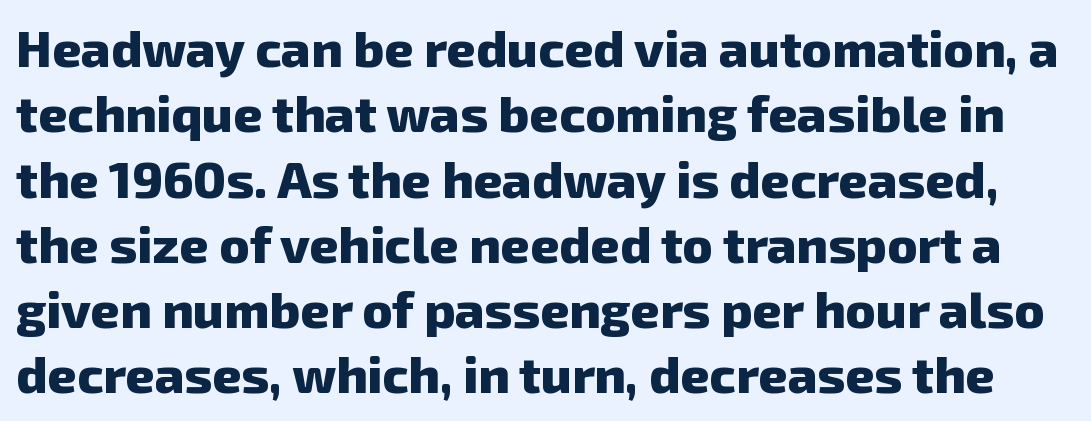
The glyphs in this specimen are sans serif. Beneath every word, the page is bare. The gaps between neighbouring characters are ordinary and unremarkable. Students, this is bold: see how much ink each stroke carries. Looks like regular typesetting: each glyph gets only the width it needs.
